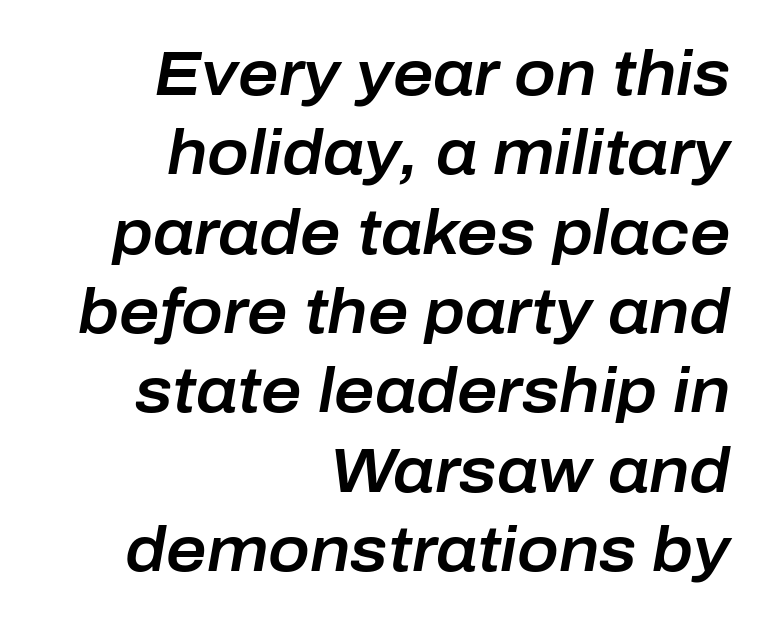
The image shows 62 px text type, italic (leaning right); set right-aligned, normal line spacing (1.28x), normal letter spacing, not underlined; low stroke contrast and a medium x-height.
